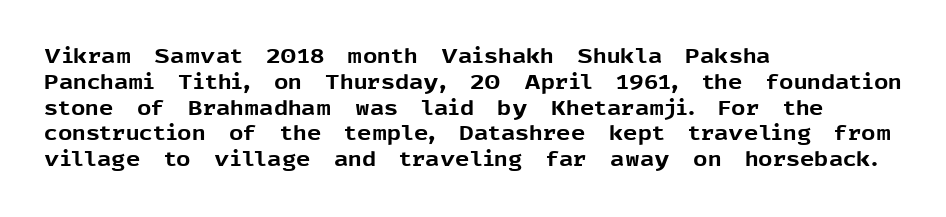
Q: Is the text bold? A: Yes.
Q: Is the text italic (slanted)? A: No, it is upright.
Q: Is the text underlined? A: No.
Q: How is the paragraph aligned? A: Left-aligned.
Q: Is the spacing between letters normal or unusually wide? A: Normal.
Q: Is the spacing between lines tight, normal or loose? A: Normal.
